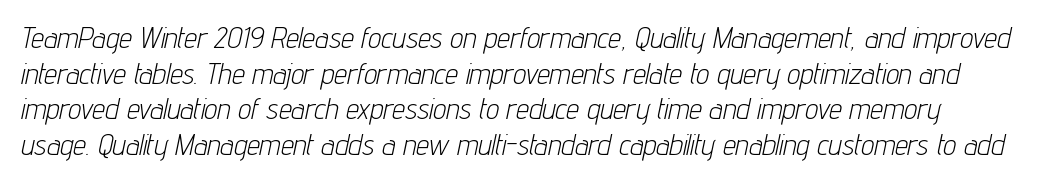
Q: Is the text bold? A: No.
Q: Is the text italic (slanted)? A: Yes, it leans right by about 12 degrees.
Q: Is the text underlined? A: No.
Q: Is the spacing between letters normal or unusually wide? A: Normal.
Q: Width (condensed, normal, or wide)? A: Condensed.
Q: Stroke contrast? A: Low.
Q: x-height? A: Medium.
Q: Monospaced? A: No.
